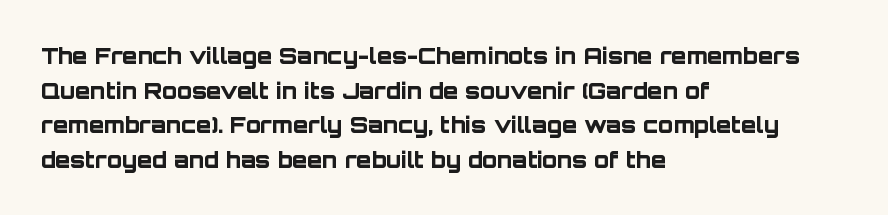
{"italic": "no", "bold": "yes", "underline": "no", "align": "left", "line_spacing": "normal", "line_spacing_ratio": 1.57, "letter_spacing": "normal", "letter_spacing_em": 0.0, "glyph_px": 22}
